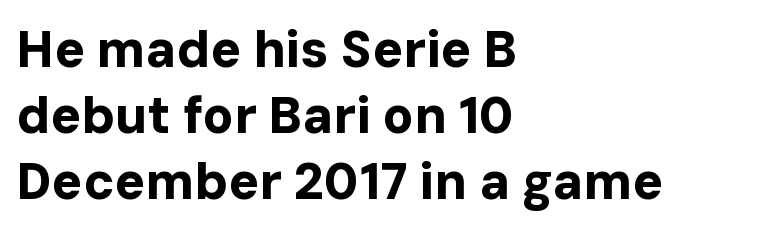
{"serif": "no", "italic": "no", "bold": "yes", "weight": "bold", "width": "normal", "stroke_contrast": "low", "x_height": "medium", "monospaced": "no", "underline": "no", "align": "left", "line_spacing": "normal", "line_spacing_ratio": 1.29, "letter_spacing": "normal", "letter_spacing_em": 0.0, "glyph_px": 51}
